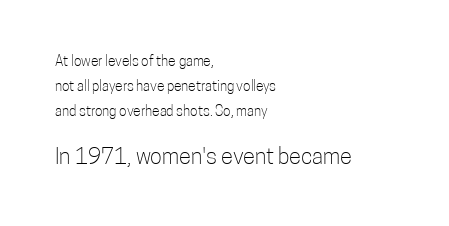
Weight class: somewhere from thin through regular. The paragraph shown leans on its left margin. The string is rendered with underlining switched off. The horizontal fit of the characters is conventional and even. The lettering holds an erect, upright posture throughout.
